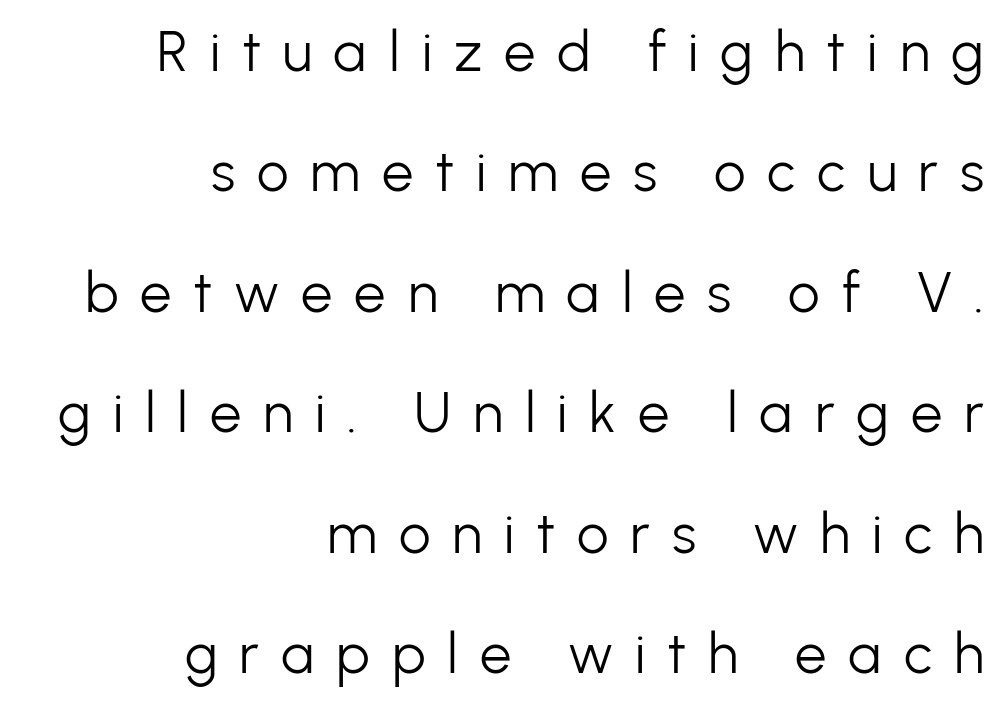
Q: Is the text bold? A: No.
Q: Is the text italic (slanted)? A: No, it is upright.
Q: Is the typeface a serif or a sans-serif typeface? A: Sans-serif.
Q: Is the text underlined? A: No.
Q: How is the paragraph aligned? A: Right-aligned.
Q: Is the spacing between letters normal or unusually wide? A: Unusually wide.
Q: Is the spacing between lines tight, normal or loose? A: Loose.
Q: Width (condensed, normal, or wide)? A: Normal.
Q: Stroke contrast? A: Low.
Q: x-height? A: Medium.
Q: Monospaced? A: No.
